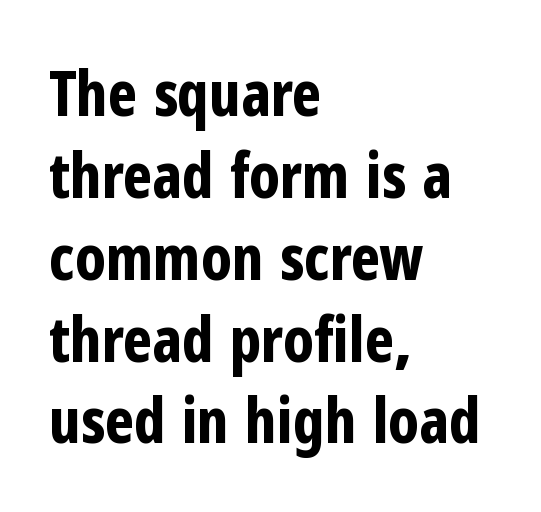
Q: Is the text bold? A: Yes.
Q: Is the text italic (slanted)? A: No, it is upright.
Q: Is the typeface a serif or a sans-serif typeface? A: Sans-serif.
Q: Is the text underlined? A: No.
Q: How is the paragraph aligned? A: Left-aligned.
Q: Is the spacing between letters normal or unusually wide? A: Normal.
Q: Is the spacing between lines tight, normal or loose? A: Normal.
Q: Width (condensed, normal, or wide)? A: Condensed.
Q: Stroke contrast? A: Low.
Q: x-height? A: Medium.
Q: Monospaced? A: No.
